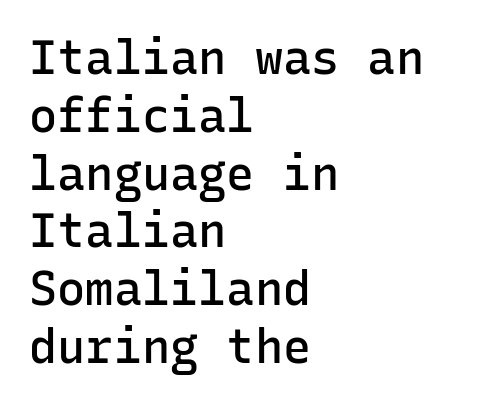
Q: Is the text bold? A: Semi-bold.
Q: Is the text italic (slanted)? A: No, it is upright.
Q: Is the typeface a serif or a sans-serif typeface? A: Sans-serif.
Q: Is the text underlined? A: No.
Q: How is the paragraph aligned? A: Left-aligned.
Q: Is the spacing between letters normal or unusually wide? A: Normal.
Q: Width (condensed, normal, or wide)? A: Normal.
Q: Stroke contrast? A: Low.
Q: x-height? A: Medium.
Q: Monospaced? A: Yes.
